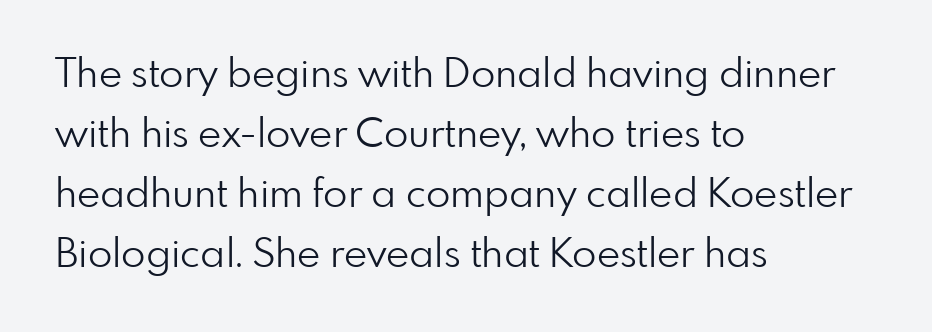
Q: Is the text bold? A: No.
Q: Is the text italic (slanted)? A: No, it is upright.
Q: Is the typeface a serif or a sans-serif typeface? A: Sans-serif.
Q: Is the text underlined? A: No.
Q: How is the paragraph aligned? A: Left-aligned.
Q: Is the spacing between letters normal or unusually wide? A: Normal.
Q: Is the spacing between lines tight, normal or loose? A: Normal.
Q: Width (condensed, normal, or wide)? A: Normal.
Q: Stroke contrast? A: Low.
Q: x-height? A: Small.
Q: Monospaced? A: No.
